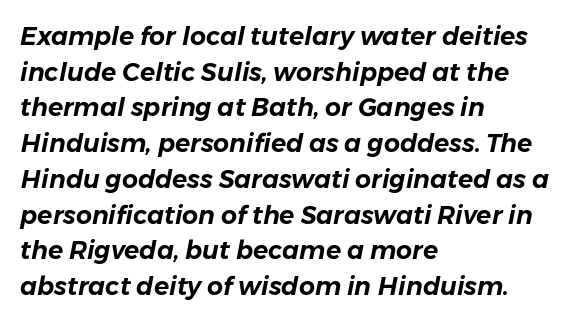
{"italic": "yes", "lean": "right", "slant_degrees": 11, "underline": "no", "align": "left", "line_spacing": "normal", "line_spacing_ratio": 1.43, "letter_spacing": "normal", "letter_spacing_em": 0.0, "glyph_px": 25}
